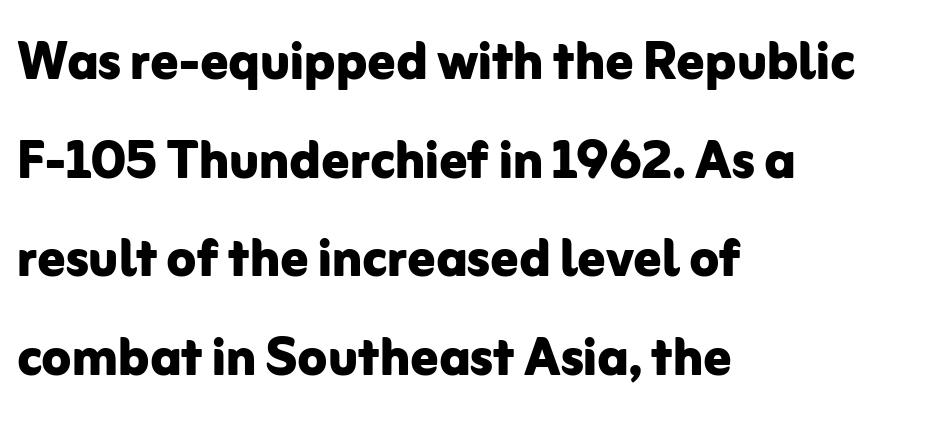
Q: Is the text bold? A: Yes.
Q: Is the text italic (slanted)? A: No, it is upright.
Q: Is the typeface a serif or a sans-serif typeface? A: Sans-serif.
Q: Is the text underlined? A: No.
Q: How is the paragraph aligned? A: Left-aligned.
Q: Is the spacing between letters normal or unusually wide? A: Normal.
Q: Is the spacing between lines tight, normal or loose? A: Normal.
Q: Width (condensed, normal, or wide)? A: Normal.
Q: Stroke contrast? A: Low.
Q: x-height? A: Medium.
Q: Monospaced? A: No.
